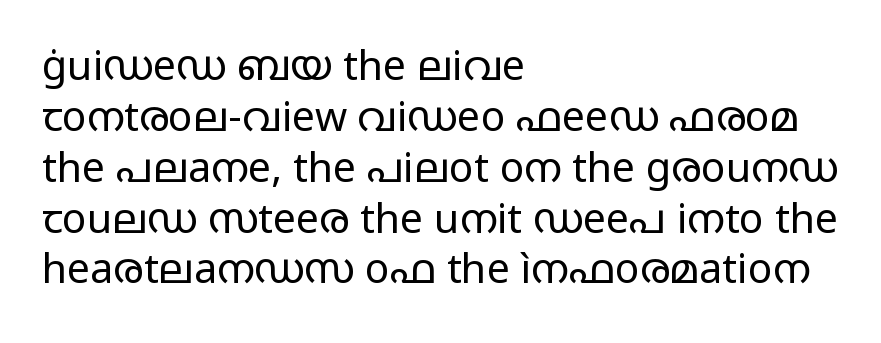
Default kerning and tracking; the words read as compact shapes. A student would call this left alignment; a typographer would say flush left, rag right. Here the designer chose a conventional face with non-uniform glyph widths. Check under the words: just untouched page. Vertical stems look standard width or narrower in stroke. Italic? Not at all — the glyphs are vertical.
